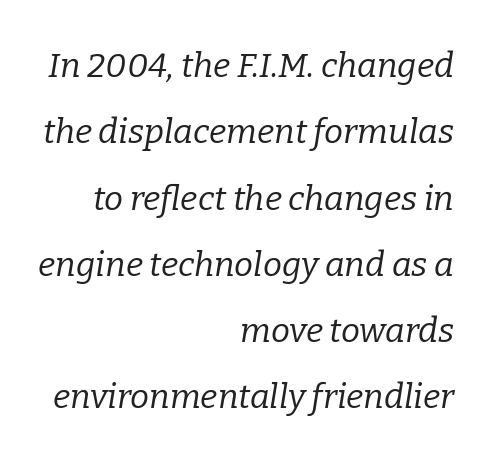
Q: Is the text bold? A: No.
Q: Is the text italic (slanted)? A: Yes, it leans right by about 9 degrees.
Q: Is the typeface a serif or a sans-serif typeface? A: Serif.
Q: Is the text underlined? A: No.
Q: How is the paragraph aligned? A: Right-aligned.
Q: Is the spacing between letters normal or unusually wide? A: Normal.
Q: Is the spacing between lines tight, normal or loose? A: Loose.
Q: Width (condensed, normal, or wide)? A: Normal.
Q: Stroke contrast? A: Low.
Q: x-height? A: Medium.
Q: Monospaced? A: No.
